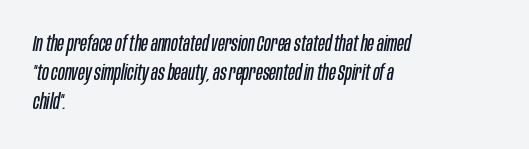
Q: Is the text bold? A: No.
Q: Is the text italic (slanted)? A: Yes, it leans right by about 10 degrees.
Q: Is the text underlined? A: No.
Q: How is the paragraph aligned? A: Left-aligned.
Q: Is the spacing between letters normal or unusually wide? A: Normal.
Q: Is the spacing between lines tight, normal or loose? A: Normal.
